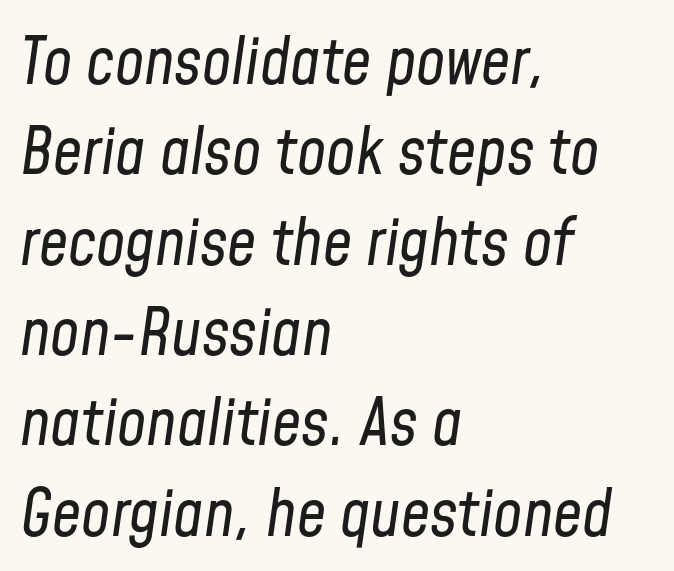
The image shows 65 px regular-weight, condensed type, italic (leaning right); set left-aligned, normal line spacing (1.39x), normal letter spacing, not underlined; low stroke contrast and a medium x-height.
